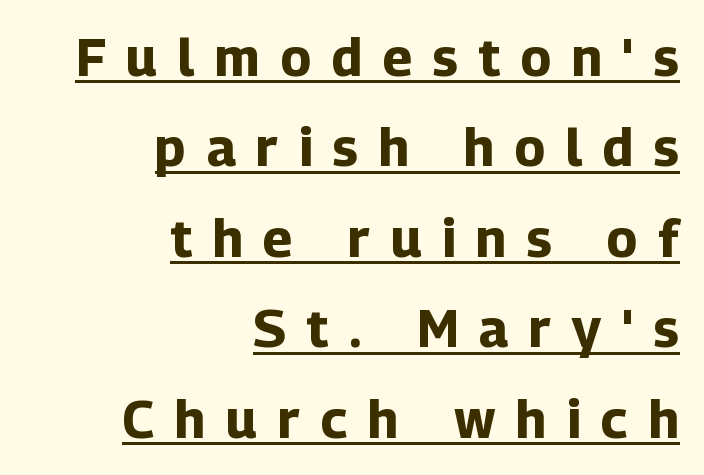
{"serif": "no", "italic": "no", "bold": "yes", "weight": "bold", "width": "normal", "stroke_contrast": "low", "x_height": "medium", "monospaced": "no", "underline": "yes", "align": "right", "line_spacing_ratio": 1.74, "letter_spacing": "wide", "letter_spacing_em": 0.4, "glyph_px": 52}
